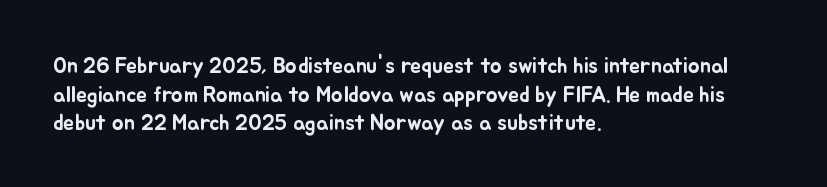
A normal amount of white space separates one row of letters from the next. Unmarked baselines from the first word to the last. These lines were composed using upright roman letters. Compared with typical body copy, the letter spacing here is the same. Line beginnings align vertically; line endings do not.
